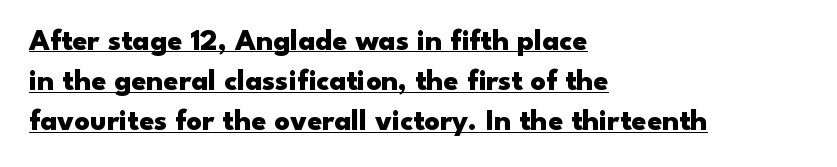
Strokes here are thick enough to call this a true bold. Each letter keeps its own natural width here, so spacing adapts to shape. Nobody touched the tracking dial on this one. Every row of glyphs begins at an identical x-position on the left.
